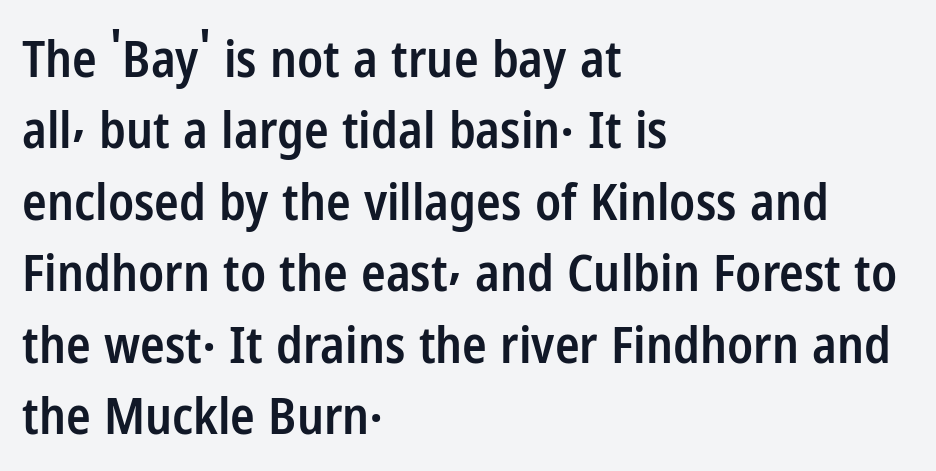
The passage shown is semibold, sitting just below true bold. No word sits above an underline. Caption: multi-line text, flush left, ragged right. The leading is moderate, giving the passage an even texture. These lines were composed using upright roman letters.
